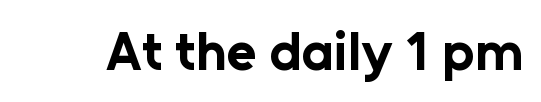
The image shows 54 px bold sans-serif type, upright; set normal letter spacing, not underlined; low stroke contrast and a medium x-height.
